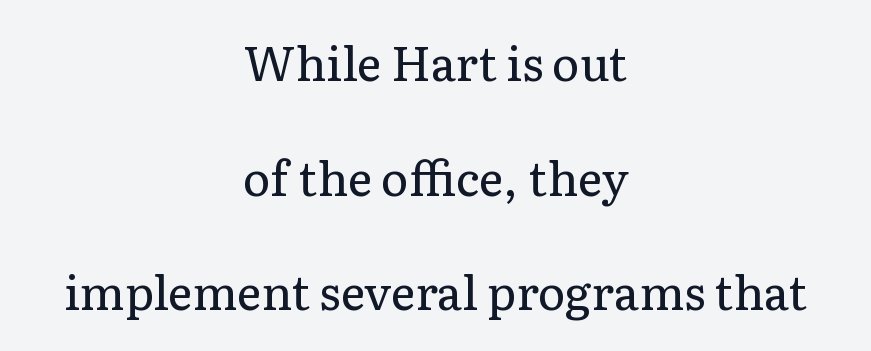
The image shows 47 px regular-weight serif type, upright; set centered, loose line spacing (2.44x), normal letter spacing, not underlined; low stroke contrast and a medium x-height.
